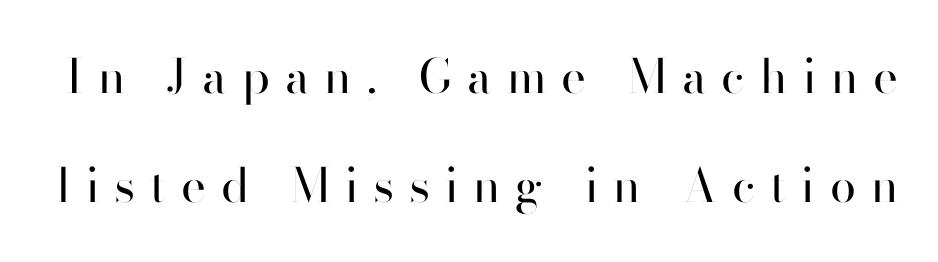
{"serif": "no", "italic": "no", "bold": "no", "weight": "regular", "width": "normal", "stroke_contrast": "high", "x_height": "small", "monospaced": "no", "underline": "no", "line_spacing": "loose", "line_spacing_ratio": 2.32, "letter_spacing": "wide", "letter_spacing_em": 0.32, "glyph_px": 47}
